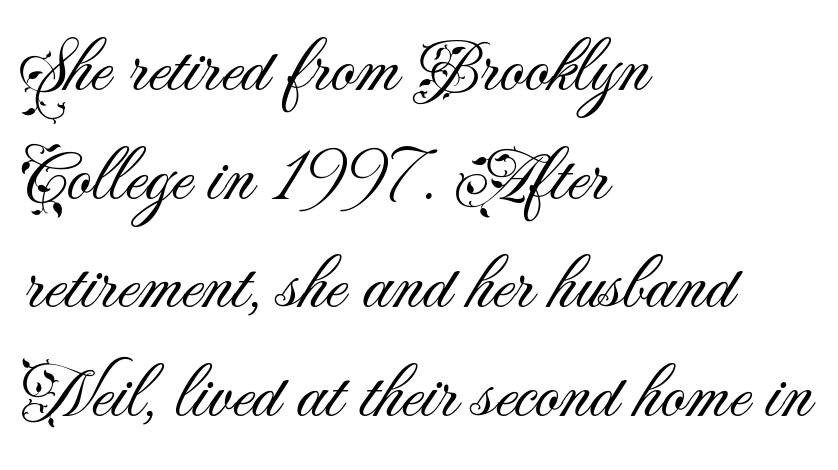
In terms of leading, this rendering sits right in the middle. You could call the tracking neutral — neither tight nor loose. The letterforms sit at book weight or below. Underlining? Definitely not there. The typesetter chose a ragged-right arrangement here.
